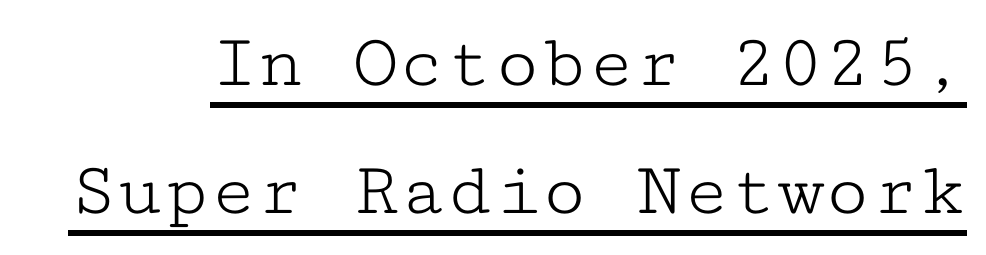
This sample uses a serif face. A typesetter would mark this as roman, not italic. The face used here is monospaced, like something from a code editor. The face looks like a standard text weight, possibly lighter. The string is rendered with underlining switched on. One glance says typical: line gaps are just what's usual.
